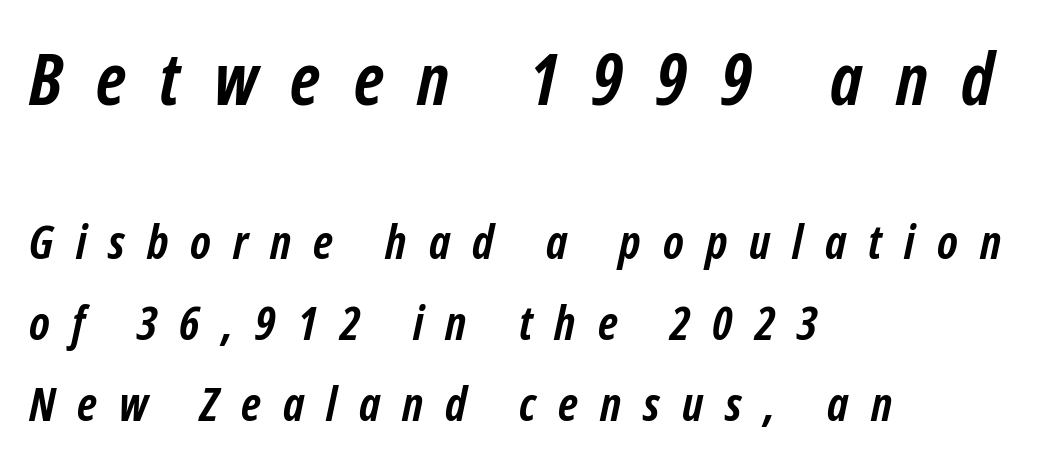
Q: Is the text bold? A: Yes.
Q: Is the text italic (slanted)? A: Yes, it leans right by about 12 degrees.
Q: Is the text underlined? A: No.
Q: How is the paragraph aligned? A: Left-aligned.
Q: Is the spacing between letters normal or unusually wide? A: Unusually wide.
Q: Which block of text is set in a larger size, the first (top) or the second (bottom)? A: The first (top) one.
Q: Width (condensed, normal, or wide)? A: Condensed.
Q: Stroke contrast? A: Low.
Q: x-height? A: Medium.
Q: Monospaced? A: No.
